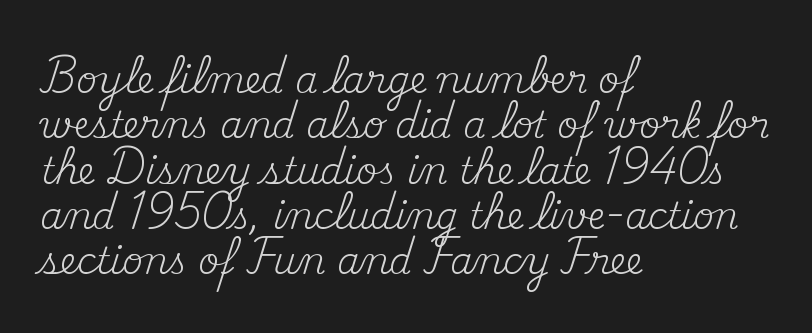
The image shows 36 px regular-weight serif type; set left-aligned, normal line spacing (1.26x), normal letter spacing, not underlined; medium stroke contrast and a small x-height.
